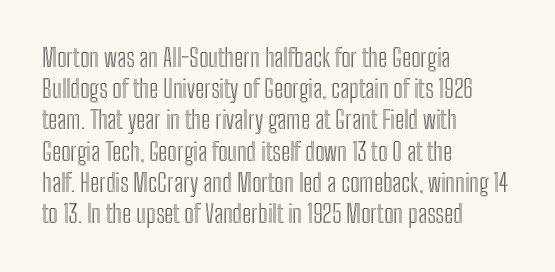
If you drew a line through each stem, it would be perfectly vertical. Leading: standard. The setting favours the left margin, as ordinary paragraphs usually do. Nobody touched the tracking dial on this one. Lines of text with bare space underneath.
